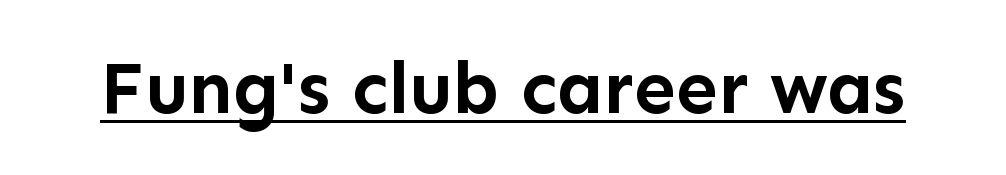
Q: Is the text bold? A: Yes.
Q: Is the text italic (slanted)? A: No, it is upright.
Q: Is the typeface a serif or a sans-serif typeface? A: Sans-serif.
Q: Is the text underlined? A: Yes.
Q: Is the spacing between letters normal or unusually wide? A: Normal.
Q: Width (condensed, normal, or wide)? A: Normal.
Q: Stroke contrast? A: Low.
Q: x-height? A: Medium.
Q: Monospaced? A: No.
